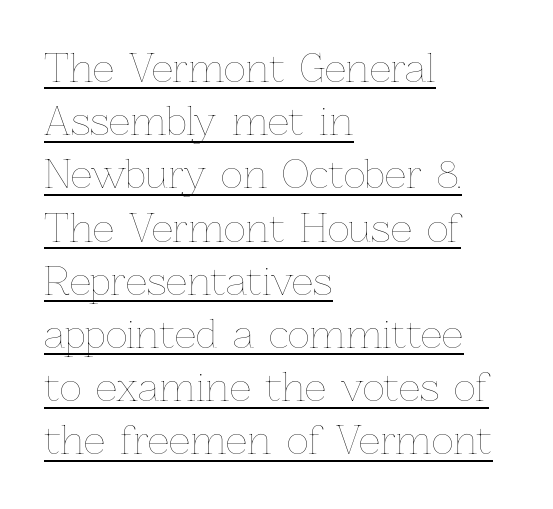
Q: Is the text bold? A: No.
Q: Is the text italic (slanted)? A: No, it is upright.
Q: Is the text underlined? A: Yes.
Q: How is the paragraph aligned? A: Left-aligned.
Q: Is the spacing between letters normal or unusually wide? A: Normal.
Q: Is the spacing between lines tight, normal or loose? A: Normal.
Q: Width (condensed, normal, or wide)? A: Normal.
Q: Stroke contrast? A: Low.
Q: x-height? A: Medium.
Q: Monospaced? A: No.
